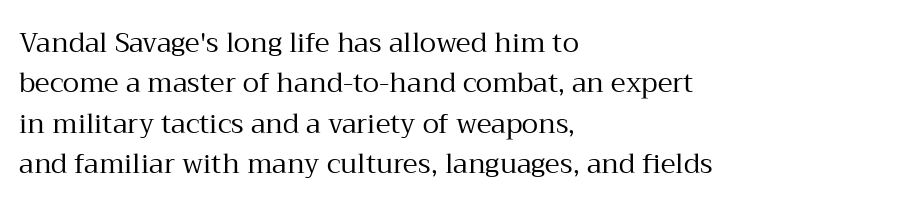
The image shows 27 px text type, upright; set left-aligned, normal line spacing (1.5x), normal letter spacing, not underlined.
